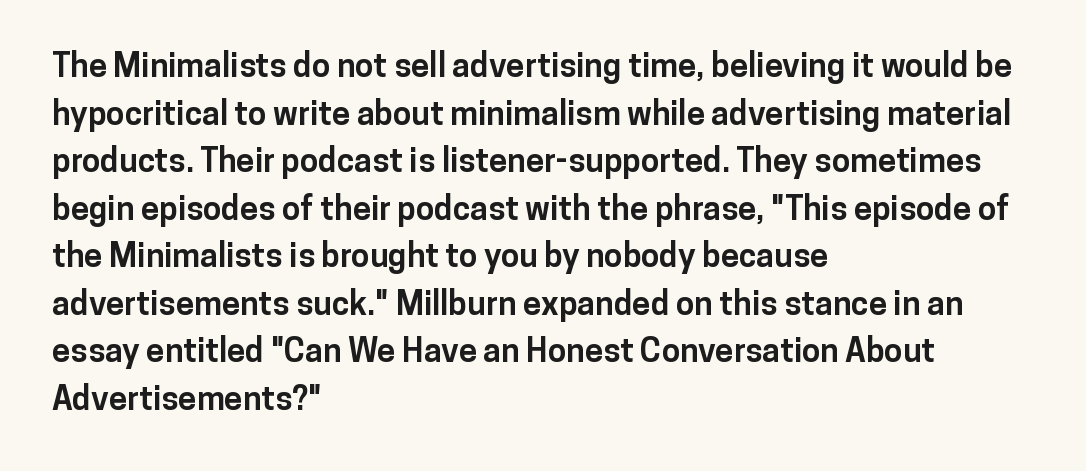
The image shows 33 px bold sans-serif type, upright; set left-aligned, normal line spacing (1.44x), normal letter spacing, not underlined; low stroke contrast and a medium x-height.
